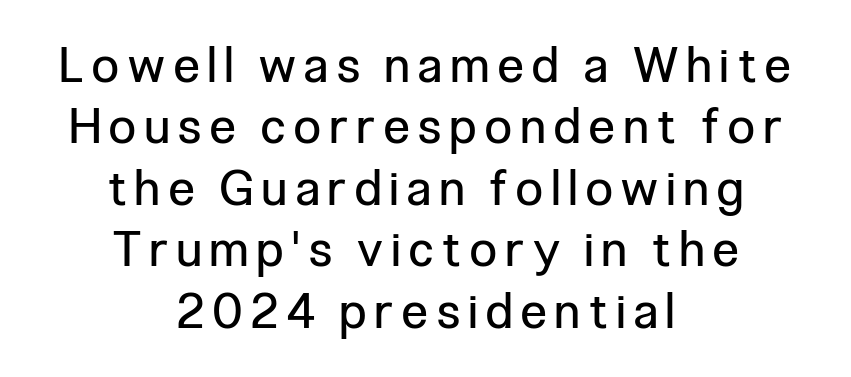
The image shows 48 px regular-weight, condensed sans-serif type, upright; set centered, normal line spacing (1.28x), not underlined; low stroke contrast and a medium x-height.
